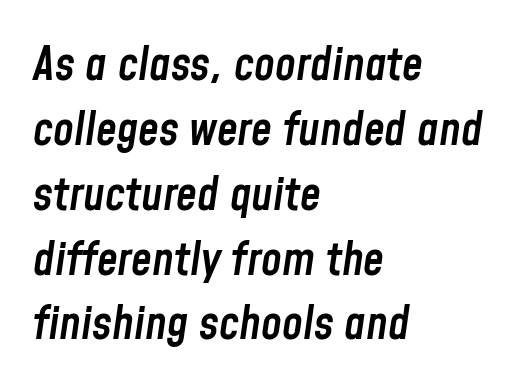
The image shows 47 px semibold, condensed type, italic (leaning right); set left-aligned, normal line spacing (1.38x), normal letter spacing, not underlined; low stroke contrast and a medium x-height.
